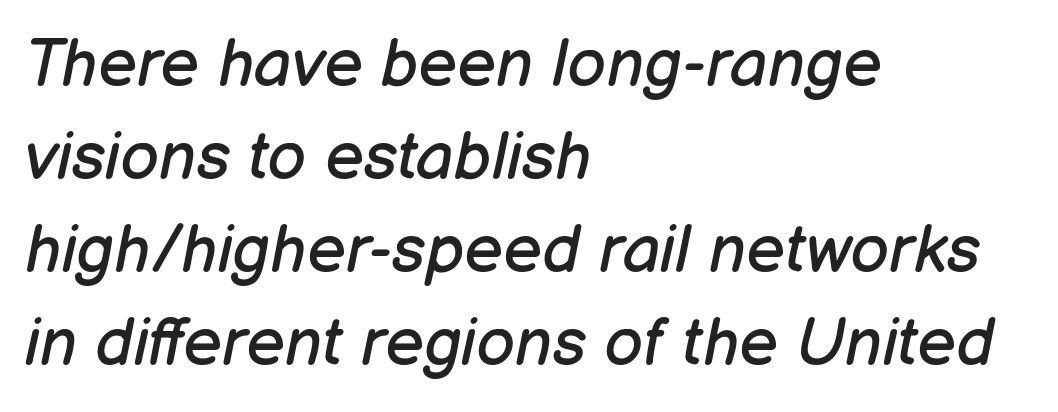
Q: Is the text bold? A: No.
Q: Is the text italic (slanted)? A: Yes, it leans right by about 12 degrees.
Q: Is the text underlined? A: No.
Q: How is the paragraph aligned? A: Left-aligned.
Q: Is the spacing between letters normal or unusually wide? A: Normal.
Q: Is the spacing between lines tight, normal or loose? A: Normal.
Q: Width (condensed, normal, or wide)? A: Normal.
Q: Stroke contrast? A: Low.
Q: x-height? A: Medium.
Q: Monospaced? A: No.
